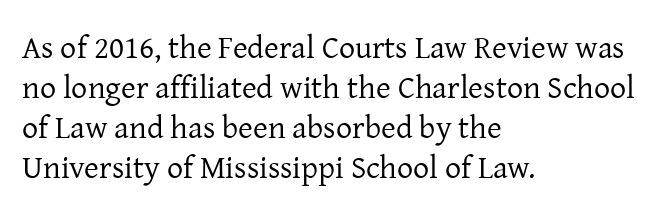
{"serif": "yes", "italic": "no", "bold": "no", "weight": "regular", "width": "normal", "stroke_contrast": "low", "x_height": "medium", "monospaced": "no", "underline": "no", "align": "left", "line_spacing": "normal", "line_spacing_ratio": 1.25, "letter_spacing": "normal", "letter_spacing_em": 0.0, "glyph_px": 32}
